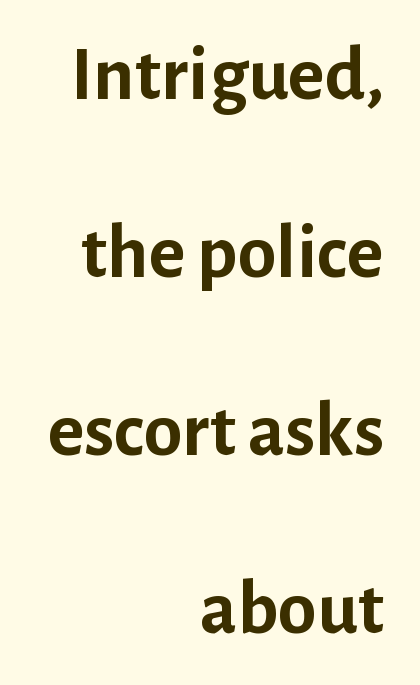
The image shows 78 px semibold sans-serif type, upright; set right-aligned, loose line spacing (2.28x), normal letter spacing, not underlined; low stroke contrast and a medium x-height.
